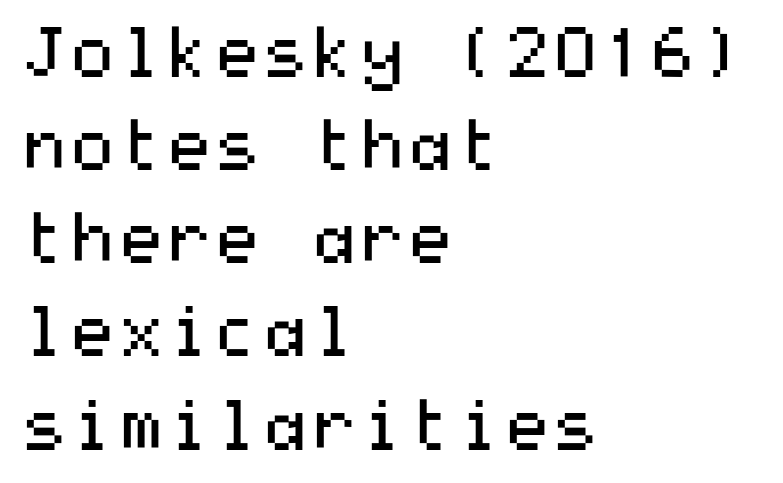
{"serif": "no", "italic": "no", "bold": "no", "weight": "regular", "width": "wide", "stroke_contrast": "medium", "x_height": "medium", "underline": "no", "align": "left", "line_spacing": "normal", "line_spacing_ratio": 1.35, "letter_spacing": "normal", "letter_spacing_em": 0.0, "glyph_px": 69}
